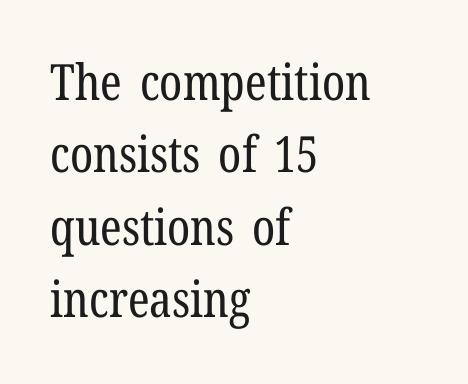
Q: Is the text bold? A: No.
Q: Is the text italic (slanted)? A: No, it is upright.
Q: Is the typeface a serif or a sans-serif typeface? A: Serif.
Q: Is the text underlined? A: No.
Q: How is the paragraph aligned? A: Left-aligned.
Q: Is the spacing between letters normal or unusually wide? A: Normal.
Q: Is the spacing between lines tight, normal or loose? A: Normal.
Q: Width (condensed, normal, or wide)? A: Condensed.
Q: Stroke contrast? A: Low.
Q: x-height? A: Medium.
Q: Monospaced? A: No.
